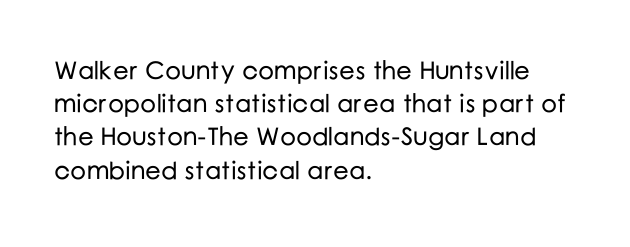
The image shows 25 px text type, upright; set left-aligned, normal line spacing (1.33x), normal letter spacing, not underlined.
